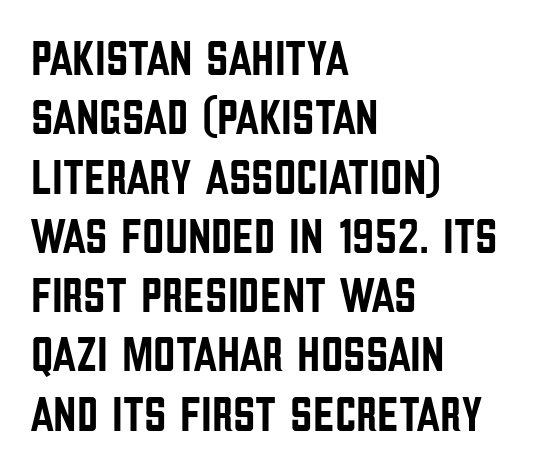
{"serif": "no", "italic": "no", "width": "condensed", "stroke_contrast": "low", "x_height": "large", "monospaced": "no", "underline": "no", "align": "left", "line_spacing_ratio": 1.21, "letter_spacing": "normal", "letter_spacing_em": 0.0, "glyph_px": 49}
